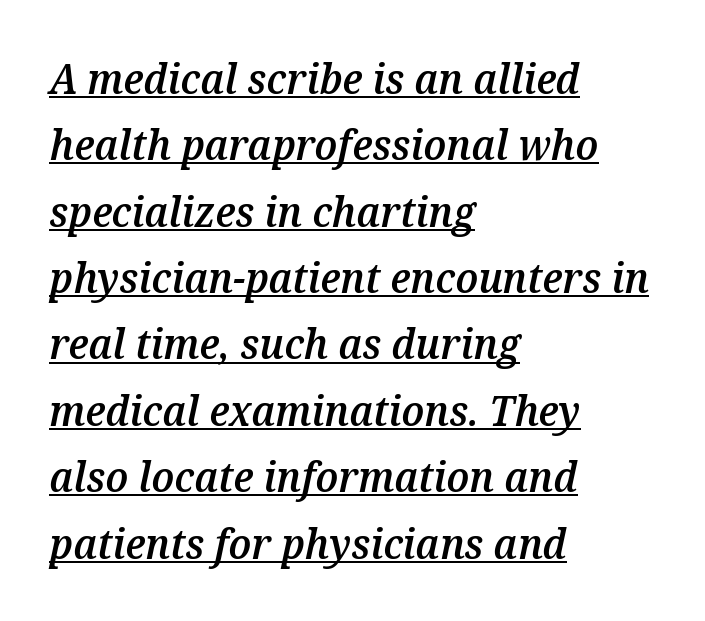
{"italic": "yes", "lean": "right", "slant_degrees": 12, "bold": "semi", "weight": "semibold", "width": "normal", "stroke_contrast": "medium", "x_height": "medium", "monospaced": "no", "underline": "yes", "align": "left", "line_spacing": "normal", "line_spacing_ratio": 1.58, "letter_spacing": "normal", "letter_spacing_em": 0.0, "glyph_px": 42}
